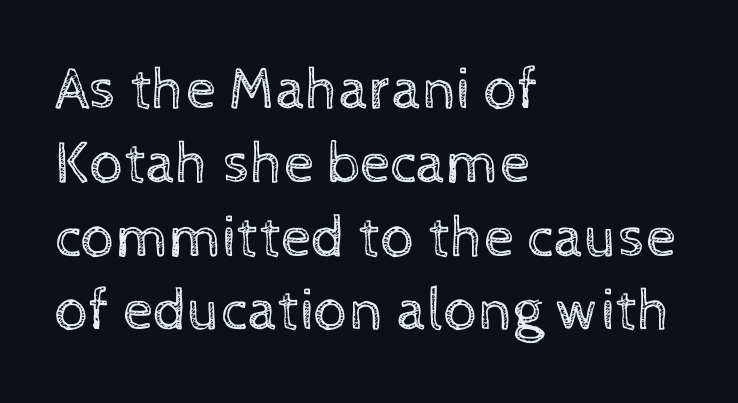
The image shows 60 px regular-weight type, upright; set left-aligned, line spacing 1.23x, normal letter spacing, not underlined; a medium x-height.
